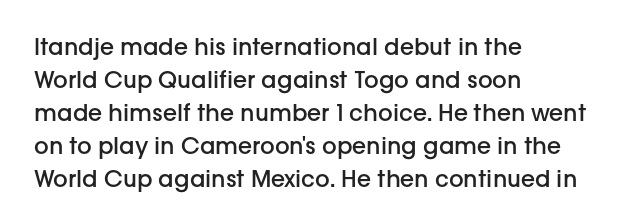
{"italic": "no", "bold": "semi", "underline": "no", "align": "left", "line_spacing": "normal", "line_spacing_ratio": 1.43, "letter_spacing": "normal", "letter_spacing_em": 0.0, "glyph_px": 23}
